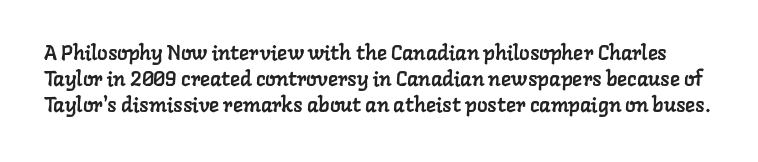
Underline: absent. In terms of letterspacing, this is plain default setting. A normal amount of white space separates one row of letters from the next.
